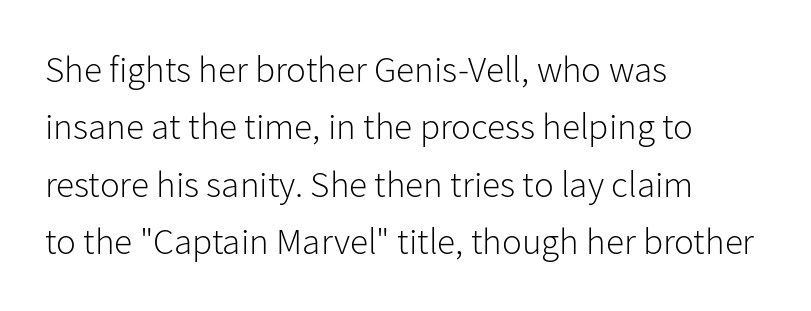
Q: Is the text bold? A: No.
Q: Is the text italic (slanted)? A: No, it is upright.
Q: Is the typeface a serif or a sans-serif typeface? A: Sans-serif.
Q: Is the text underlined? A: No.
Q: How is the paragraph aligned? A: Left-aligned.
Q: Is the spacing between letters normal or unusually wide? A: Normal.
Q: Is the spacing between lines tight, normal or loose? A: Normal.
Q: Width (condensed, normal, or wide)? A: Normal.
Q: Stroke contrast? A: Low.
Q: x-height? A: Medium.
Q: Monospaced? A: No.
